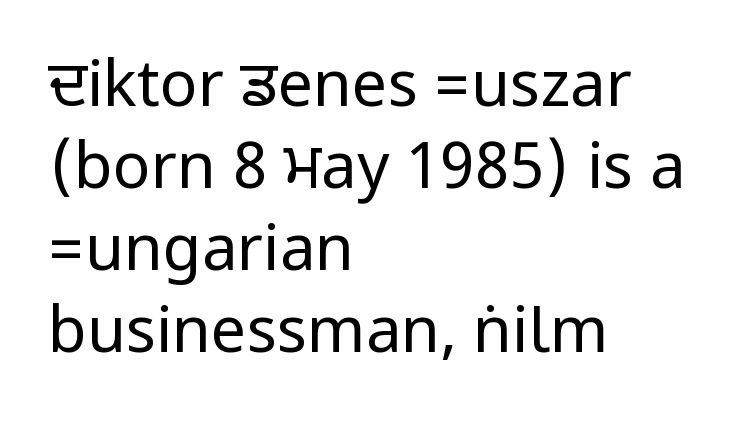
The image shows 63 px regular-weight, condensed sans-serif type, upright; set left-aligned, normal line spacing (1.3x), normal letter spacing, not underlined; low stroke contrast.
